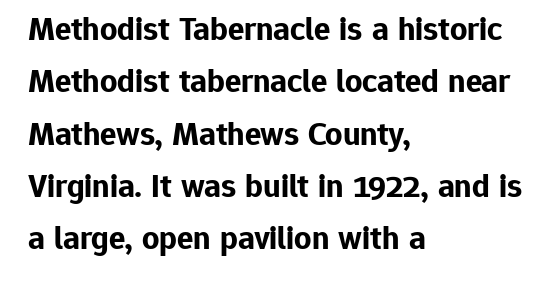
The image shows 34 px bold sans-serif type, upright; set left-aligned, normal line spacing (1.54x), normal letter spacing, not underlined; low stroke contrast and a medium x-height.
